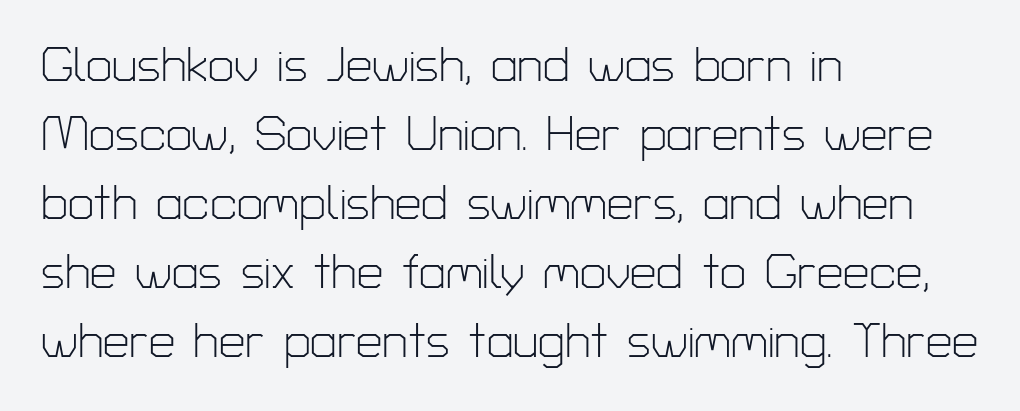
Weight: regular or lighter. Is this a fixed-width face? No — the glyphs have proportional, varying widths. A student would call this left alignment; a typographer would say flush left, rag right. The type sits square on the baseline with zero lean.
